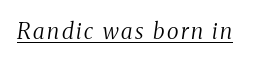
Q: Is the text bold? A: No.
Q: Is the text italic (slanted)? A: Yes, it leans right by about 8 degrees.
Q: Is the text underlined? A: Yes.
